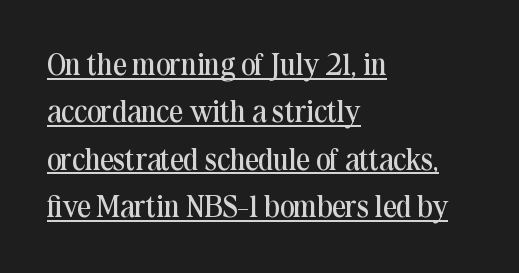
The image shows 30 px regular-weight serif type, upright; set left-aligned, normal line spacing (1.58x), normal letter spacing, underlined; medium stroke contrast and a medium x-height.
